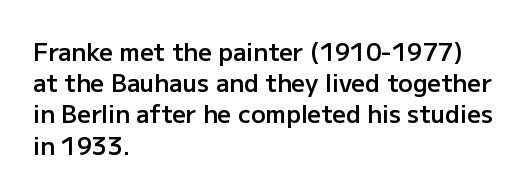
The image shows 24 px text type, upright; set left-aligned, normal line spacing (1.3x), normal letter spacing, not underlined.
